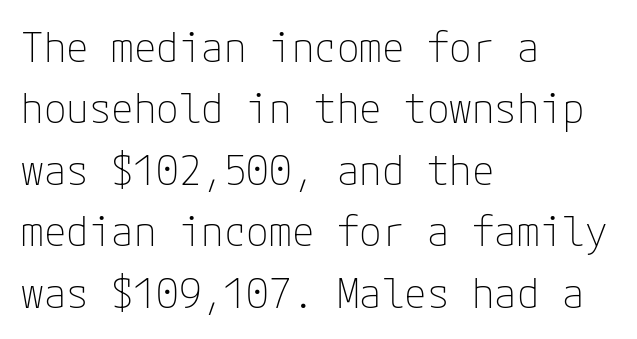
No italicization has been applied; the sample stays upright. If you drew a ruler down the left edge, every line would touch it. Unlike a traditional serif, this face leaves its strokes unadorned. A quiet, ordinary-to-light weight characterises the typeface. This rendering leaves character spacing at its baseline value. Baseline-to-baseline distance is the conventional proportion of letter height.
